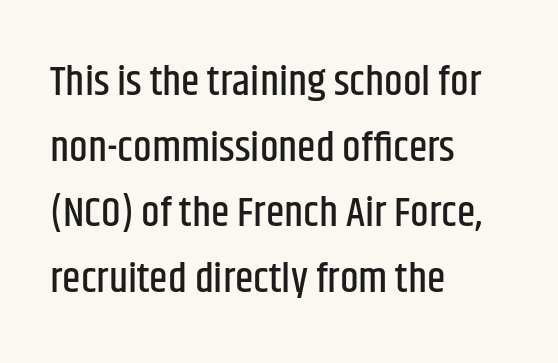
{"serif": "no", "italic": "no", "width": "condensed", "stroke_contrast": "low", "x_height": "large", "monospaced": "no", "underline": "no", "align": "left", "line_spacing": "normal", "line_spacing_ratio": 1.56, "letter_spacing": "normal", "letter_spacing_em": 0.0, "glyph_px": 42}
